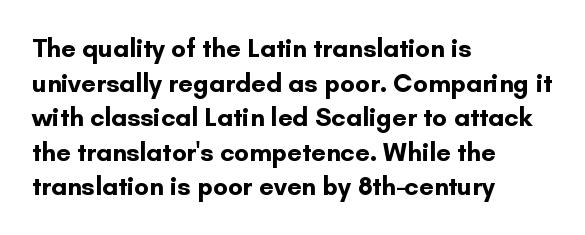
The image shows 26 px bold type, upright; set left-aligned, normal line spacing (1.33x), normal letter spacing, not underlined.
